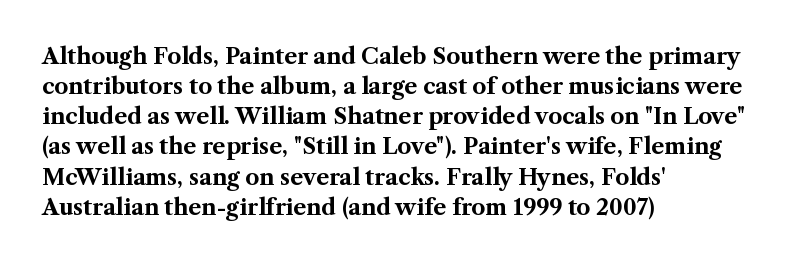
The image shows 22 px bold type, upright; set left-aligned, normal line spacing (1.37x), normal letter spacing, not underlined.
